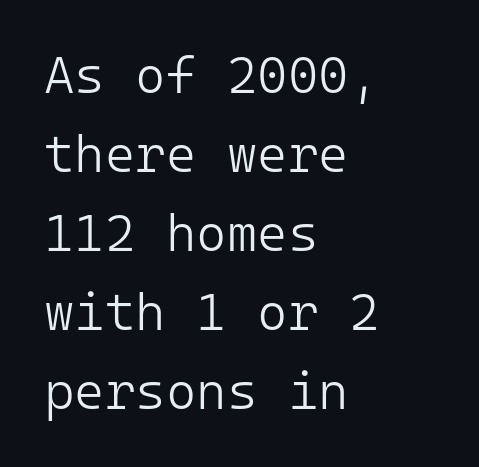
{"serif": "no", "italic": "no", "bold": "no", "weight": "light", "width": "normal", "stroke_contrast": "low", "x_height": "medium", "monospaced": "yes", "underline": "no", "align": "left", "line_spacing": "normal", "line_spacing_ratio": 1.52, "letter_spacing": "normal", "letter_spacing_em": 0.0, "glyph_px": 52}
